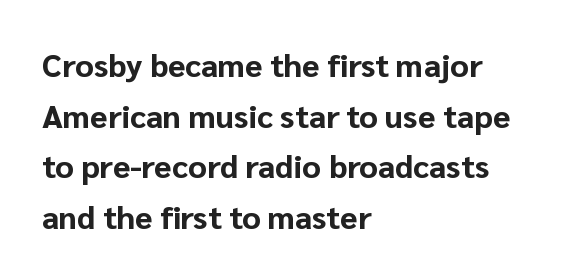
Q: Is the text bold? A: Yes.
Q: Is the text italic (slanted)? A: No, it is upright.
Q: Is the typeface a serif or a sans-serif typeface? A: Sans-serif.
Q: Is the text underlined? A: No.
Q: How is the paragraph aligned? A: Left-aligned.
Q: Is the spacing between letters normal or unusually wide? A: Normal.
Q: Is the spacing between lines tight, normal or loose? A: Normal.
Q: Width (condensed, normal, or wide)? A: Normal.
Q: Stroke contrast? A: Low.
Q: x-height? A: Medium.
Q: Monospaced? A: No.
